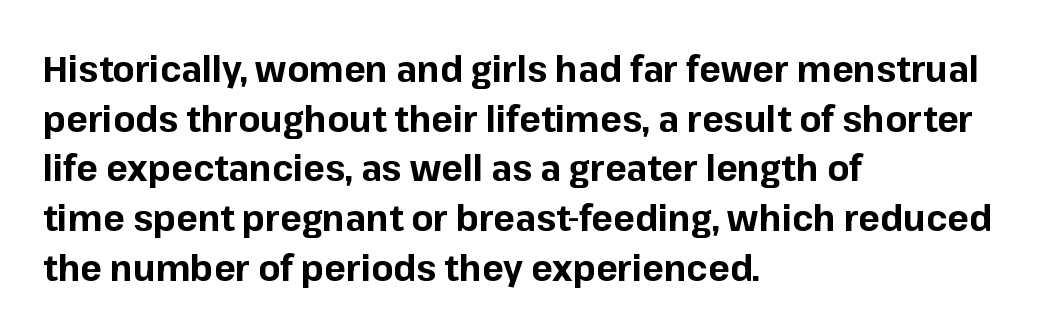
The image shows 36 px bold sans-serif type, upright; set left-aligned, normal line spacing (1.38x), normal letter spacing, not underlined; low stroke contrast and a medium x-height.
